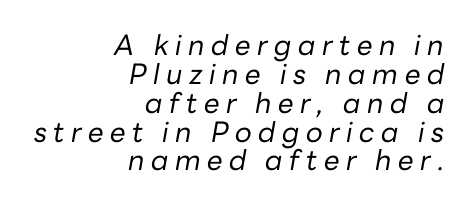
Q: Is the text bold? A: No.
Q: Is the text italic (slanted)? A: Yes, it leans right by about 10 degrees.
Q: Is the text underlined? A: No.
Q: How is the paragraph aligned? A: Right-aligned.
Q: Is the spacing between letters normal or unusually wide? A: Unusually wide.
Q: Is the spacing between lines tight, normal or loose? A: Tight.
Q: Width (condensed, normal, or wide)? A: Normal.
Q: Stroke contrast? A: Low.
Q: x-height? A: Medium.
Q: Monospaced? A: No.
